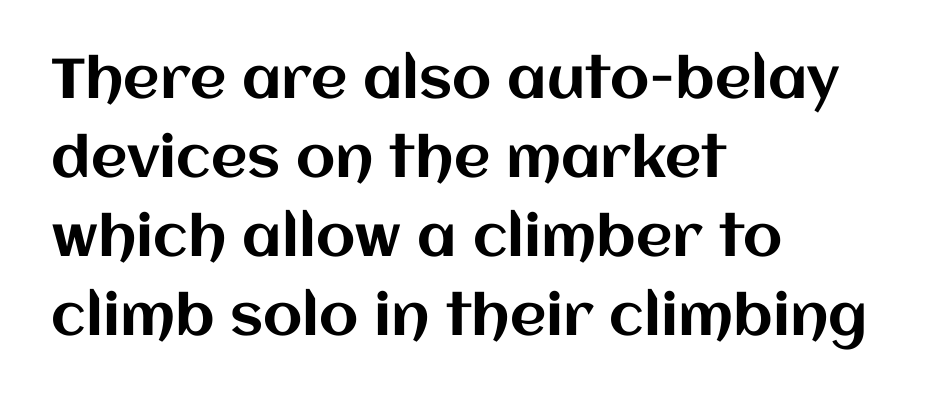
Tracking here is standard; glyphs follow each other at the usual distance. Each letter keeps its own natural width here, so spacing adapts to shape. Nobody drew a line under any word here. Leftover space on each line is placed entirely after the last word.
